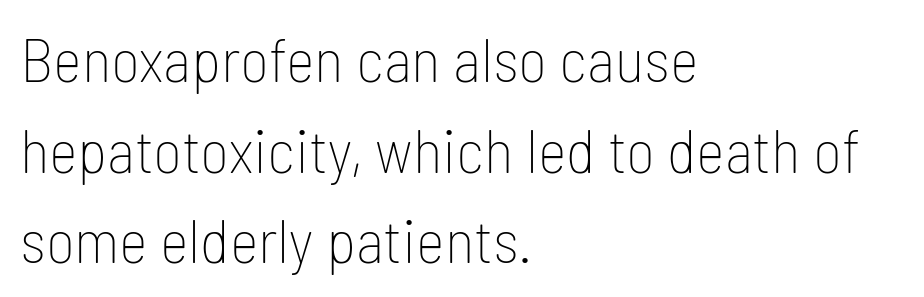
The image shows 62 px thin, condensed sans-serif type, upright; set left-aligned, normal line spacing (1.46x), normal letter spacing, not underlined; low stroke contrast and a medium x-height.
